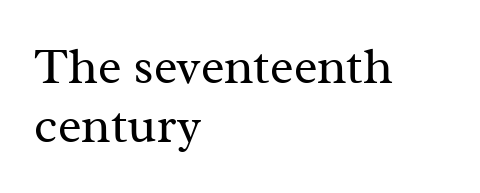
{"serif": "yes", "italic": "no", "bold": "no", "weight": "regular", "width": "normal", "stroke_contrast": "medium", "x_height": "medium", "monospaced": "no", "underline": "no", "align": "left", "line_spacing_ratio": 1.19, "letter_spacing": "normal", "letter_spacing_em": 0.0, "glyph_px": 50}
